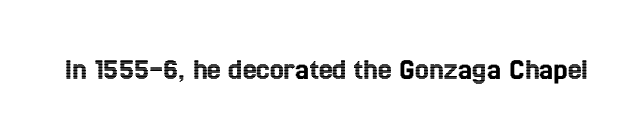
Q: Is the text italic (slanted)? A: No, it is upright.
Q: Is the text underlined? A: No.
Q: Is the spacing between letters normal or unusually wide? A: Normal.
Q: Width (condensed, normal, or wide)? A: Condensed.
Q: x-height? A: Medium.
Q: Monospaced? A: No.
